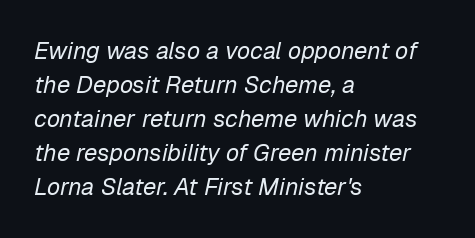
The image shows 24 px text type, italic (leaning right); set left-aligned, normal line spacing (1.42x), normal letter spacing, not underlined.
